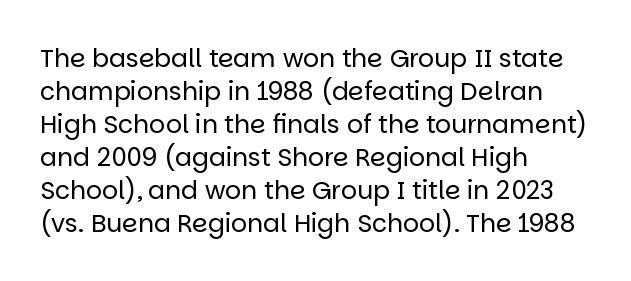
{"italic": "no", "bold": "no", "underline": "no", "align": "left", "line_spacing": "normal", "line_spacing_ratio": 1.32, "letter_spacing": "normal", "letter_spacing_em": 0.0, "glyph_px": 25}
